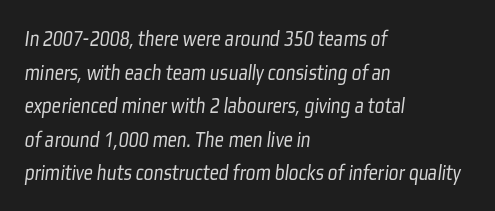
The image shows 23 px text type; set left-aligned, normal line spacing (1.46x), normal letter spacing, not underlined.
